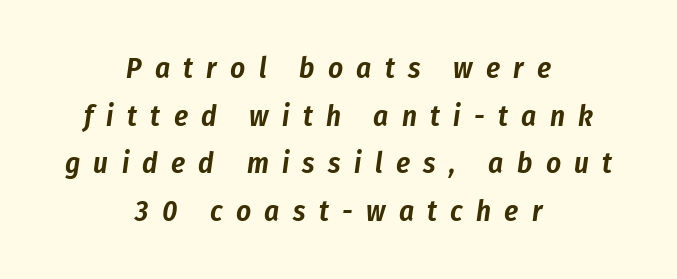
The image shows 29 px condensed type, italic (leaning right); set centered, normal line spacing (1.64x), unusually wide letter spacing (+0.46 em), not underlined; low stroke contrast and a medium x-height.
